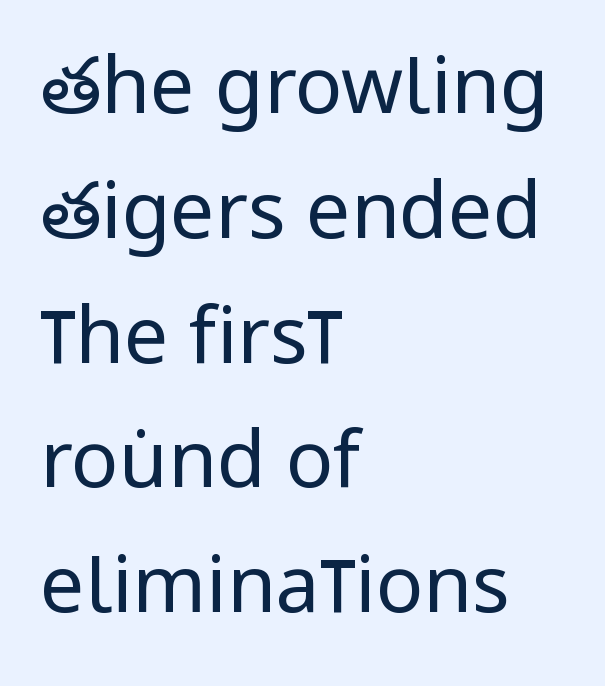
The image shows 79 px regular-weight, condensed sans-serif type, upright; set left-aligned, normal line spacing (1.58x), normal letter spacing, not underlined; low stroke contrast and a large x-height.
